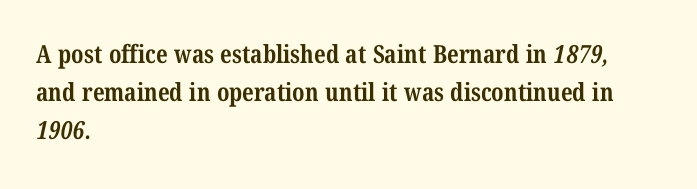
{"bold": "yes", "underline": "no", "align": "left", "line_spacing": "normal", "line_spacing_ratio": 1.53, "letter_spacing": "normal", "letter_spacing_em": 0.0, "glyph_px": 25}
